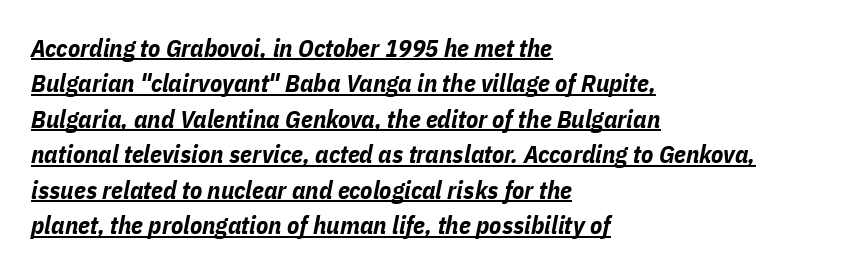
The image shows 25 px bold type, italic (leaning right); set left-aligned, normal line spacing (1.42x), normal letter spacing, underlined.
